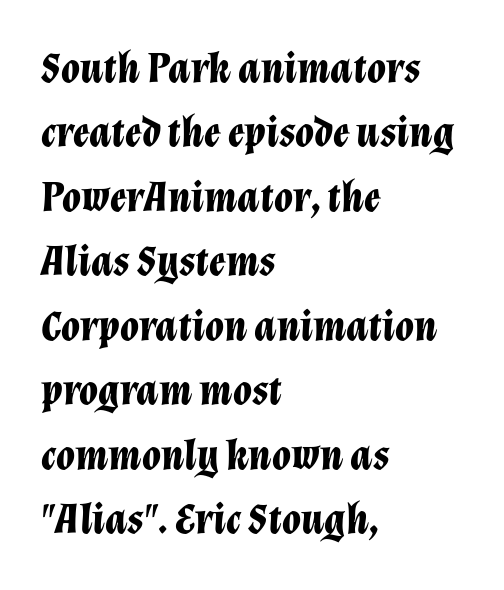
The image shows 43 px bold type, italic (leaning right); set left-aligned, normal line spacing (1.5x), normal letter spacing, not underlined; low stroke contrast and a medium x-height.
